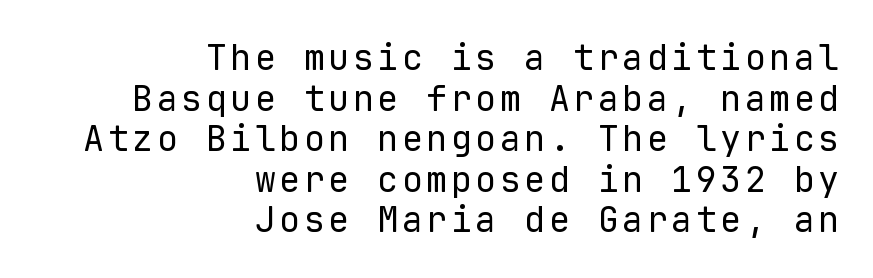
Does the type have serifs? No, each stem ends abruptly. Horizontally, the lines are justified to the trailing edge only. The lettering holds an erect, upright posture throughout. Think of a typewriter: that constant character pitch is what you see here.
